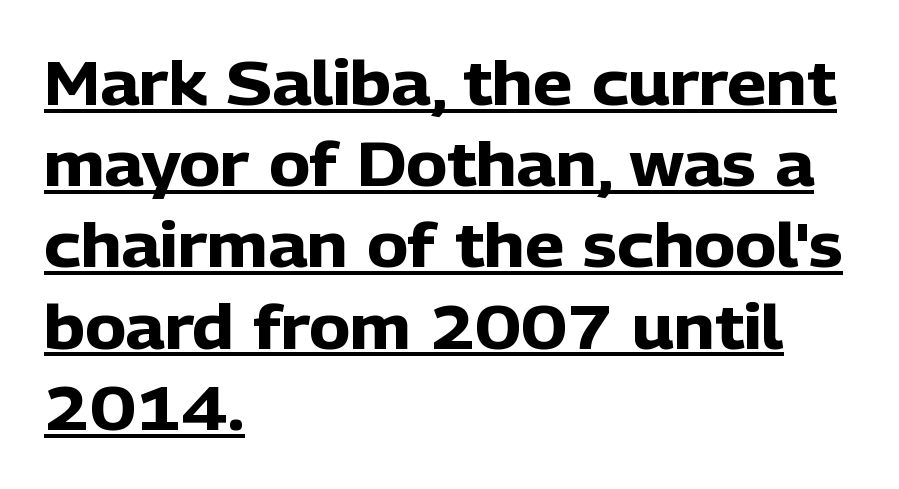
{"serif": "no", "italic": "no", "bold": "yes", "weight": "heavy", "width": "normal", "stroke_contrast": "low", "x_height": "medium", "monospaced": "no", "underline": "yes", "align": "left", "line_spacing": "normal", "line_spacing_ratio": 1.31, "letter_spacing": "normal", "letter_spacing_em": 0.0, "glyph_px": 62}
